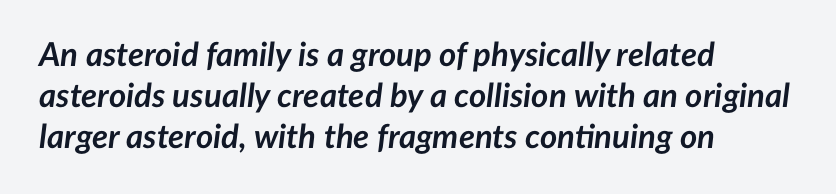
The image shows 33 px semibold type, italic (leaning right); set left-aligned, line spacing 1.24x, normal letter spacing, not underlined; low stroke contrast and a medium x-height.
